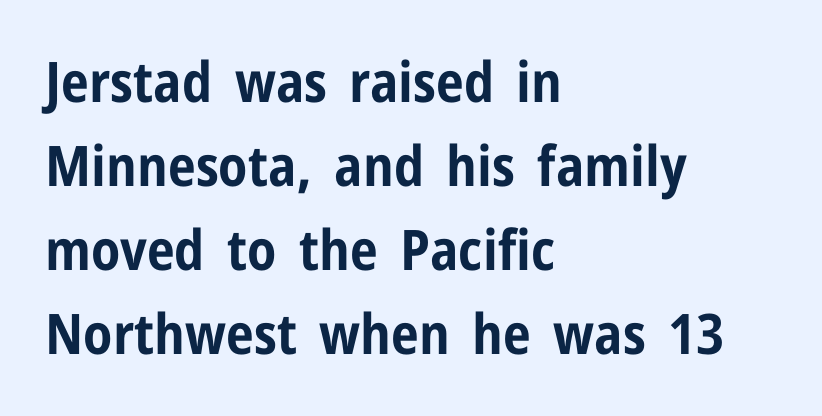
Here the glyphs are tracked normally, forming tight word shapes. Italic: no, the glyphs are upright roman. The line-height multiplier appears to be the usual default. Observe the absence of serifs on each vertical stroke in this sample.
